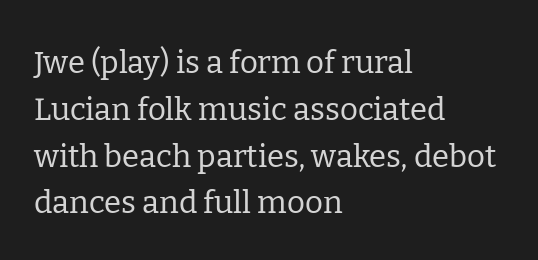
The image shows 31 px regular-weight serif type, upright; set left-aligned, normal line spacing (1.51x), normal letter spacing, not underlined; low stroke contrast and a medium x-height.
